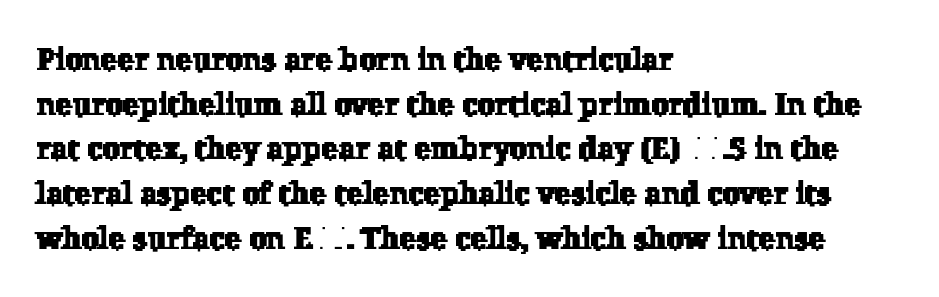
A bare baseline throughout the passage. Unlike a clean sans, this face finishes its strokes with serifs. How are the letters spaced? Ordinarily, with no added tracking. Visually the block forms a straight wall on the left and a jagged coastline on the right.
